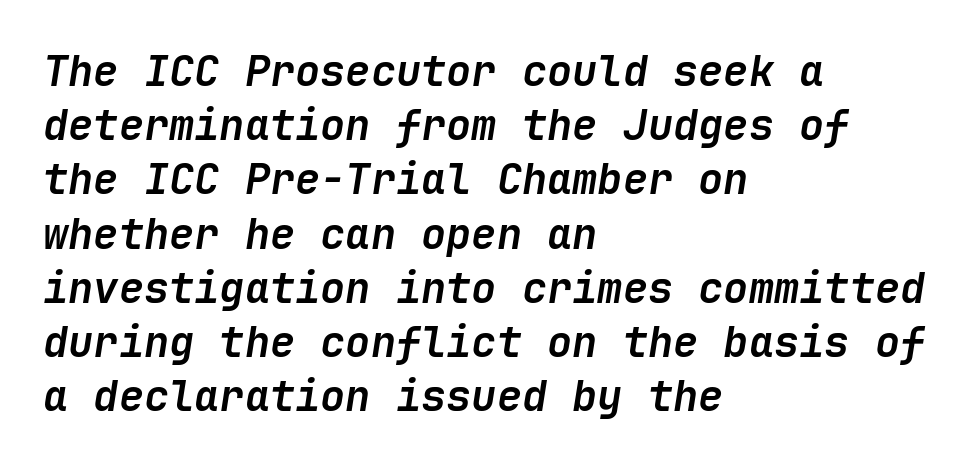
The passage shown leans; its letterforms are oblique. The face used here has the dense, thick strokes of a bold. Horizontal bands of white between lines are of average thickness. The horizontal fit of the characters is conventional and even. Just letters on the line, the space beneath them empty. Visually the block forms a straight wall on the left and a jagged coastline on the right.
